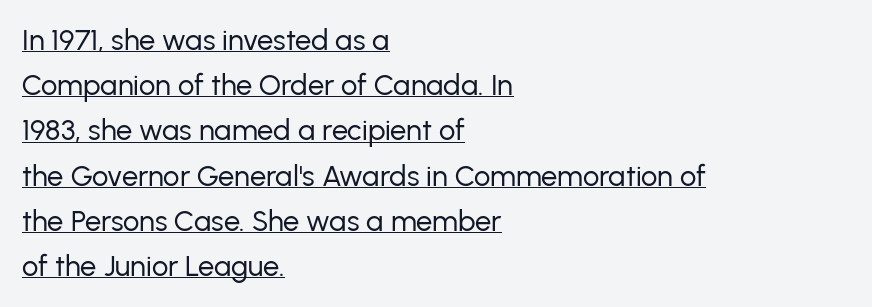
{"serif": "no", "italic": "no", "bold": "no", "weight": "regular", "width": "normal", "stroke_contrast": "low", "x_height": "medium", "monospaced": "no", "underline": "yes", "align": "left", "line_spacing": "normal", "line_spacing_ratio": 1.56, "letter_spacing": "normal", "letter_spacing_em": 0.0, "glyph_px": 29}
